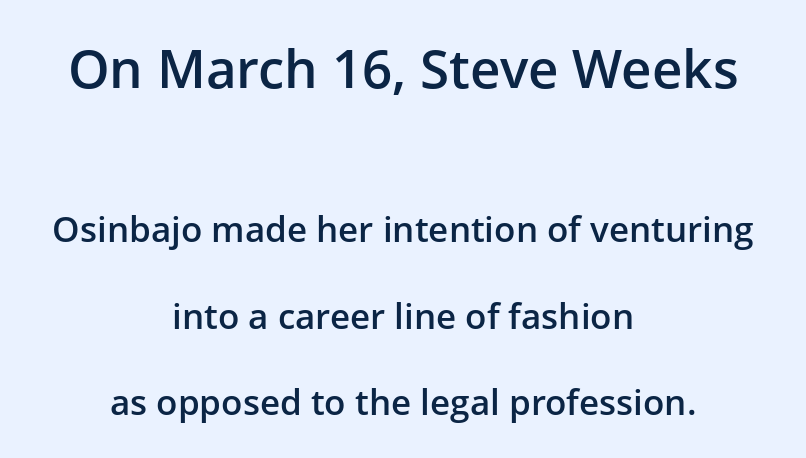
{"serif": "no", "italic": "no", "bold": "semi", "weight": "semibold", "width": "normal", "stroke_contrast": "low", "x_height": "medium", "monospaced": "no", "underline": "no", "align": "center", "line_spacing": "loose", "line_spacing_ratio": 2.47, "letter_spacing": "normal", "letter_spacing_em": 0.0, "larger_block": "first", "size_ratio": 1.51, "glyph_px": 53}
